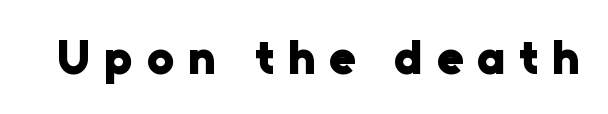
Q: Is the text bold? A: Yes.
Q: Is the text italic (slanted)? A: No, it is upright.
Q: Is the typeface a serif or a sans-serif typeface? A: Sans-serif.
Q: Is the text underlined? A: No.
Q: Is the spacing between letters normal or unusually wide? A: Unusually wide.
Q: Width (condensed, normal, or wide)? A: Normal.
Q: Stroke contrast? A: Low.
Q: x-height? A: Medium.
Q: Monospaced? A: No.
